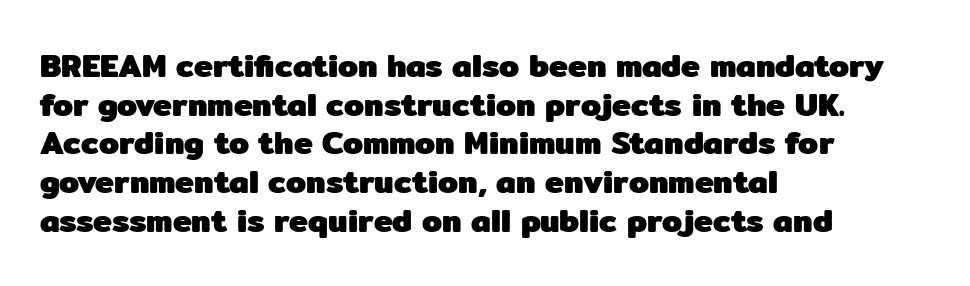
Q: Is the text bold? A: Yes.
Q: Is the text italic (slanted)? A: No, it is upright.
Q: Is the typeface a serif or a sans-serif typeface? A: Sans-serif.
Q: Is the text underlined? A: No.
Q: How is the paragraph aligned? A: Left-aligned.
Q: Is the spacing between letters normal or unusually wide? A: Normal.
Q: Width (condensed, normal, or wide)? A: Normal.
Q: Stroke contrast? A: Low.
Q: x-height? A: Medium.
Q: Monospaced? A: No.
